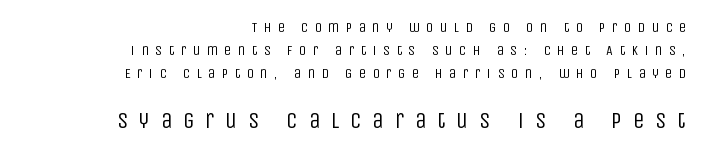
The image shows 23 px text type, upright; set right-aligned, normal line spacing (1.64x), unusually wide letter spacing (+0.47 em), not underlined; the second (bottom) block is 1.64x larger.
